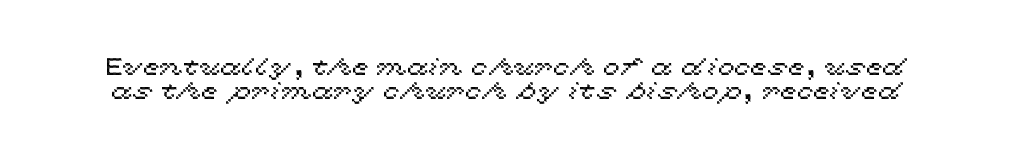
The image shows 24 px text type; set tight line spacing (1.0x), normal letter spacing, not underlined.
